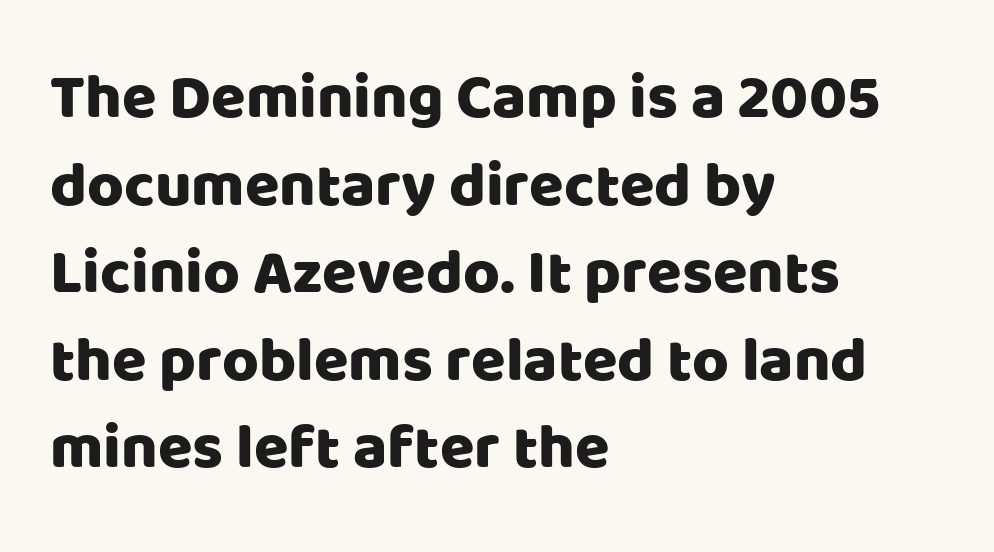
Q: Is the text italic (slanted)? A: No, it is upright.
Q: Is the typeface a serif or a sans-serif typeface? A: Sans-serif.
Q: Is the text underlined? A: No.
Q: How is the paragraph aligned? A: Left-aligned.
Q: Is the spacing between letters normal or unusually wide? A: Normal.
Q: Is the spacing between lines tight, normal or loose? A: Normal.
Q: Width (condensed, normal, or wide)? A: Normal.
Q: Stroke contrast? A: Low.
Q: x-height? A: Large.
Q: Monospaced? A: No.
